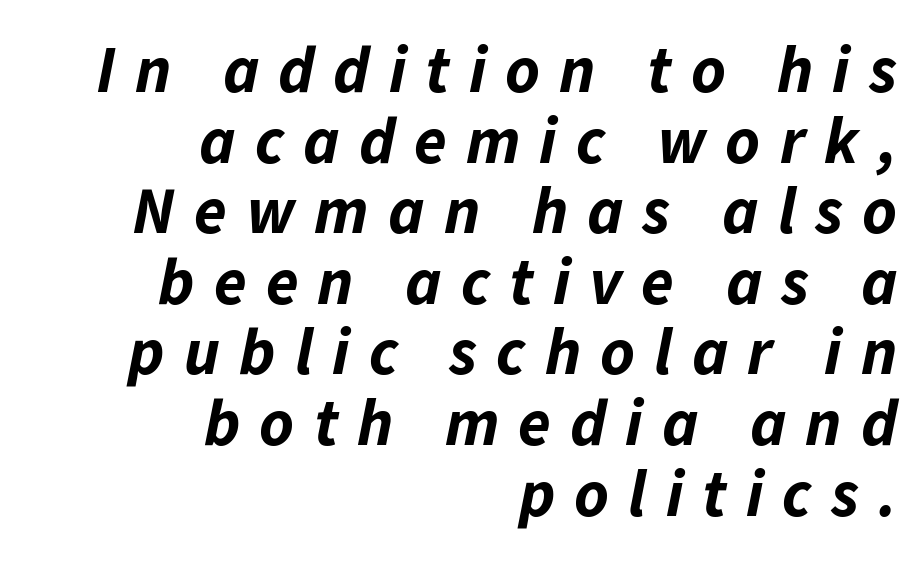
Q: Is the text bold? A: Yes.
Q: Is the text italic (slanted)? A: Yes, it leans right by about 11 degrees.
Q: Is the text underlined? A: No.
Q: How is the paragraph aligned? A: Right-aligned.
Q: Is the spacing between letters normal or unusually wide? A: Unusually wide.
Q: Is the spacing between lines tight, normal or loose? A: Tight.
Q: Width (condensed, normal, or wide)? A: Normal.
Q: Stroke contrast? A: Low.
Q: x-height? A: Medium.
Q: Monospaced? A: No.
